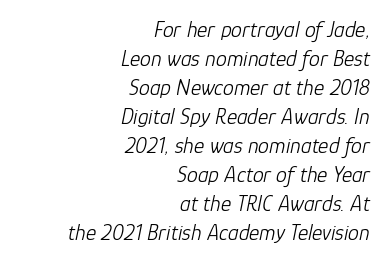
Q: Is the text bold? A: No.
Q: Is the text italic (slanted)? A: Yes, it leans right by about 12 degrees.
Q: Is the text underlined? A: No.
Q: How is the paragraph aligned? A: Right-aligned.
Q: Is the spacing between letters normal or unusually wide? A: Normal.
Q: Is the spacing between lines tight, normal or loose? A: Normal.
